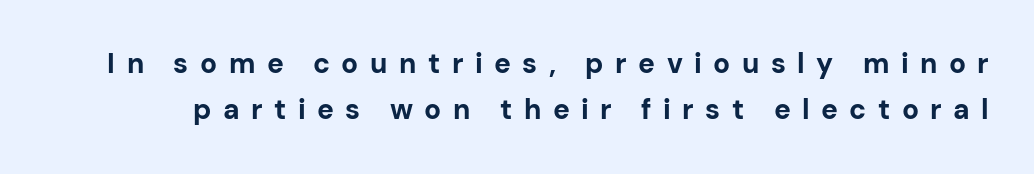
{"serif": "no", "italic": "no", "bold": "yes", "weight": "bold", "width": "normal", "stroke_contrast": "low", "x_height": "medium", "monospaced": "no", "underline": "no", "line_spacing": "normal", "line_spacing_ratio": 1.65, "letter_spacing": "wide", "letter_spacing_em": 0.41, "glyph_px": 28}
